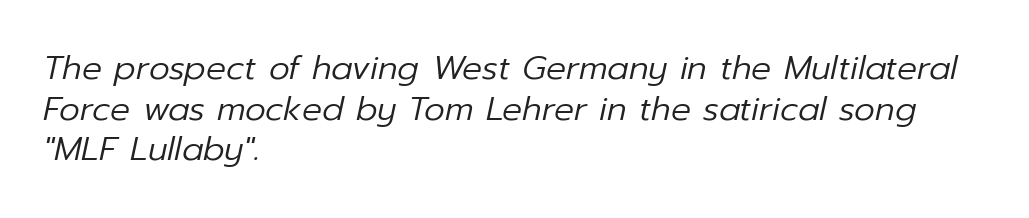
Reading down the block, your eye returns to a fixed left position each line. The specimen reads as italic at a glance. Vertical stems look standard width or narrower in stroke. The strip under each line holds only bare page.
